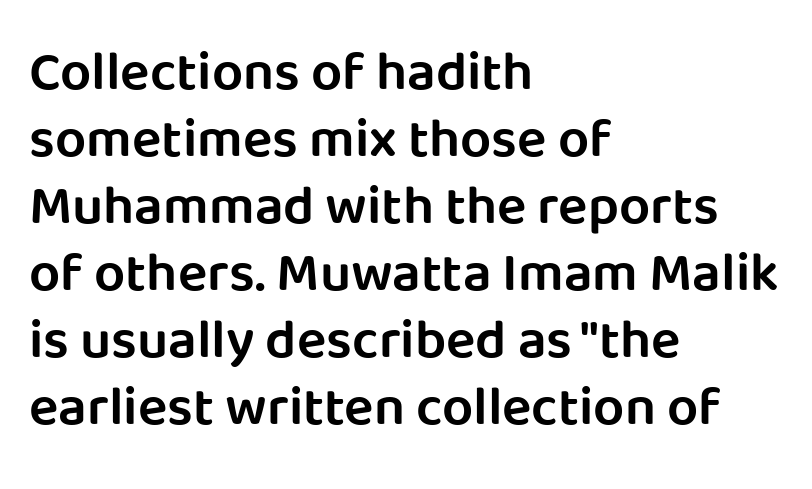
Q: Is the text bold? A: Semi-bold.
Q: Is the text italic (slanted)? A: No, it is upright.
Q: Is the typeface a serif or a sans-serif typeface? A: Sans-serif.
Q: Is the text underlined? A: No.
Q: How is the paragraph aligned? A: Left-aligned.
Q: Is the spacing between letters normal or unusually wide? A: Normal.
Q: Width (condensed, normal, or wide)? A: Normal.
Q: Stroke contrast? A: Low.
Q: x-height? A: Large.
Q: Monospaced? A: No.
